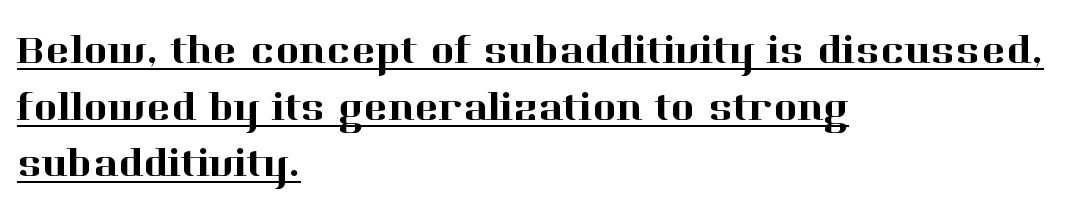
Q: Is the text italic (slanted)? A: No, it is upright.
Q: Is the typeface a serif or a sans-serif typeface? A: Serif.
Q: Is the text underlined? A: Yes.
Q: How is the paragraph aligned? A: Left-aligned.
Q: Is the spacing between letters normal or unusually wide? A: Normal.
Q: Is the spacing between lines tight, normal or loose? A: Normal.
Q: Width (condensed, normal, or wide)? A: Normal.
Q: Stroke contrast? A: High.
Q: x-height? A: Medium.
Q: Monospaced? A: No.
